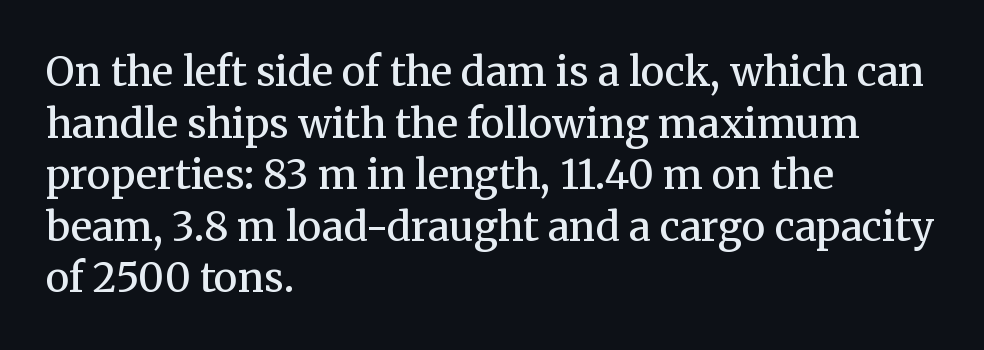
Q: Is the text bold? A: Semi-bold.
Q: Is the text italic (slanted)? A: No, it is upright.
Q: Is the typeface a serif or a sans-serif typeface? A: Serif.
Q: Is the text underlined? A: No.
Q: How is the paragraph aligned? A: Left-aligned.
Q: Is the spacing between letters normal or unusually wide? A: Normal.
Q: Is the spacing between lines tight, normal or loose? A: Normal.
Q: Width (condensed, normal, or wide)? A: Normal.
Q: Stroke contrast? A: Medium.
Q: x-height? A: Medium.
Q: Monospaced? A: No.
